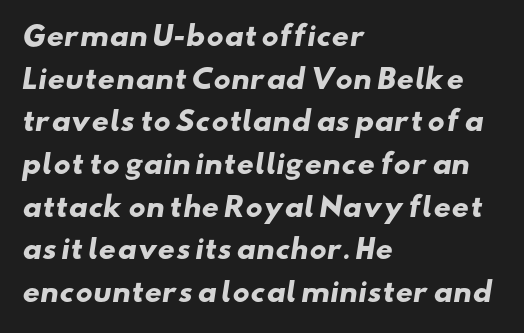
The face used here has the dense, thick strokes of a bold. Words float on clear page, feet unadorned. Typeset ragged right — the left edge is the straight one. Summary of vertical rhythm: regular, with standard interline spacing. Tracking here is standard; glyphs follow each other at the usual distance.
